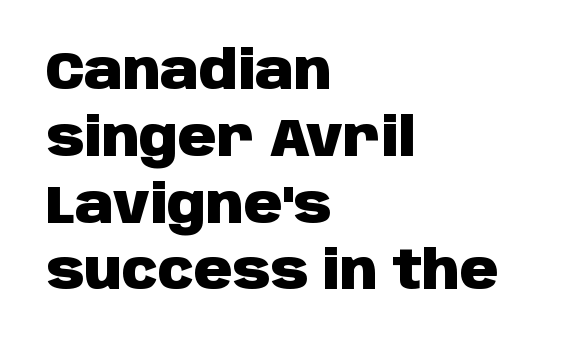
The image shows 53 px heavy sans-serif type, upright; set left-aligned, normal line spacing (1.26x), normal letter spacing, not underlined; low stroke contrast and a large x-height.
